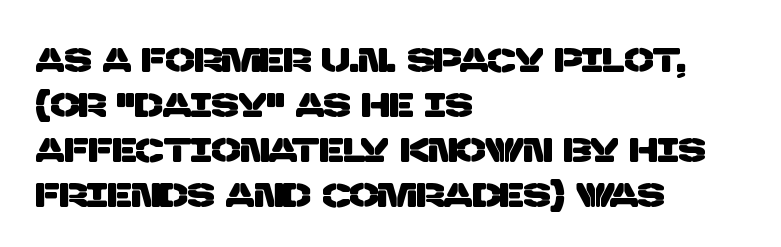
The image shows 34 px sans-serif type; set left-aligned, normal line spacing (1.32x), normal letter spacing, not underlined; low stroke contrast and a large x-height.
